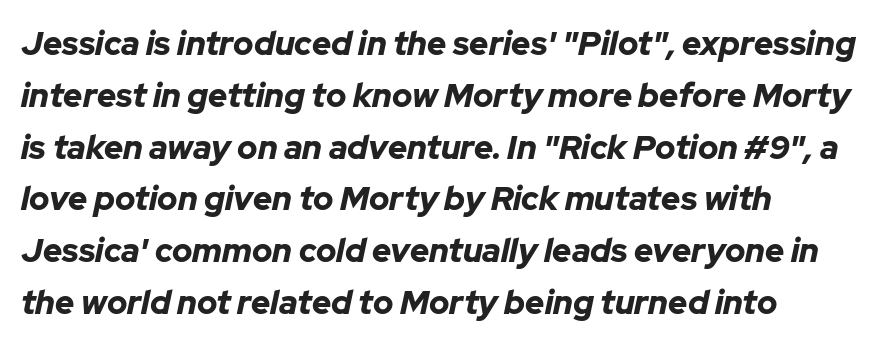
The image shows 33 px bold type, italic (leaning right); set left-aligned, normal line spacing (1.57x), normal letter spacing, not underlined; low stroke contrast and a medium x-height.
